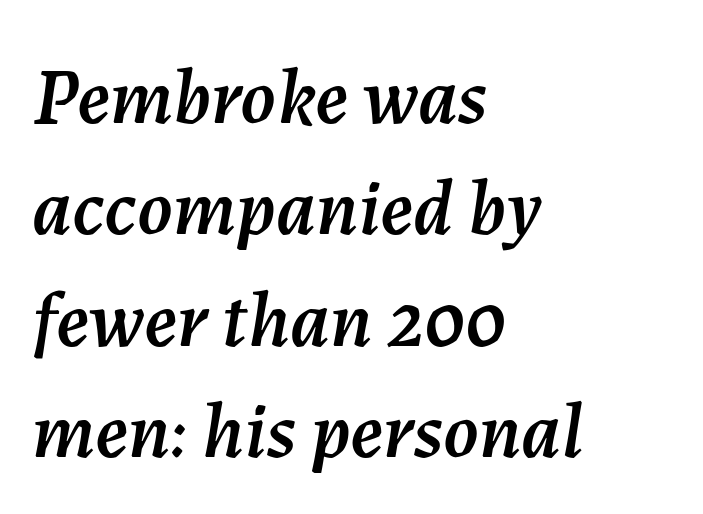
The letters sit at their default tracking, neither squeezed nor spread. Baseline-to-baseline distance is the conventional proportion of letter height. Varying glyph widths throughout — classic text-font behaviour. An italicized treatment has been applied to the whole sample. Every row of glyphs begins at an identical x-position on the left. The glyphs are unaccompanied by any horizontal stroke below them.
